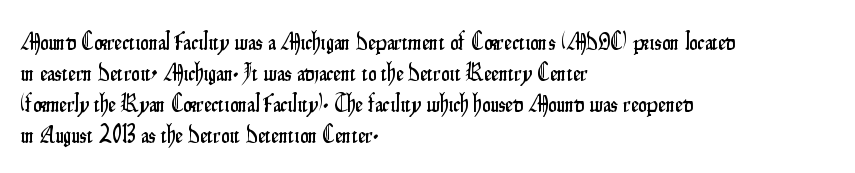
Q: Is the text italic (slanted)? A: No, it is upright.
Q: Is the text underlined? A: No.
Q: How is the paragraph aligned? A: Left-aligned.
Q: Is the spacing between letters normal or unusually wide? A: Normal.
Q: Is the spacing between lines tight, normal or loose? A: Normal.
